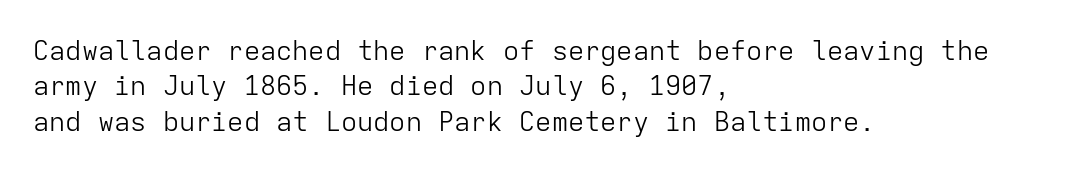
{"italic": "no", "bold": "no", "underline": "no", "align": "left", "line_spacing": "normal", "line_spacing_ratio": 1.31, "letter_spacing": "normal", "letter_spacing_em": 0.0, "glyph_px": 27}
